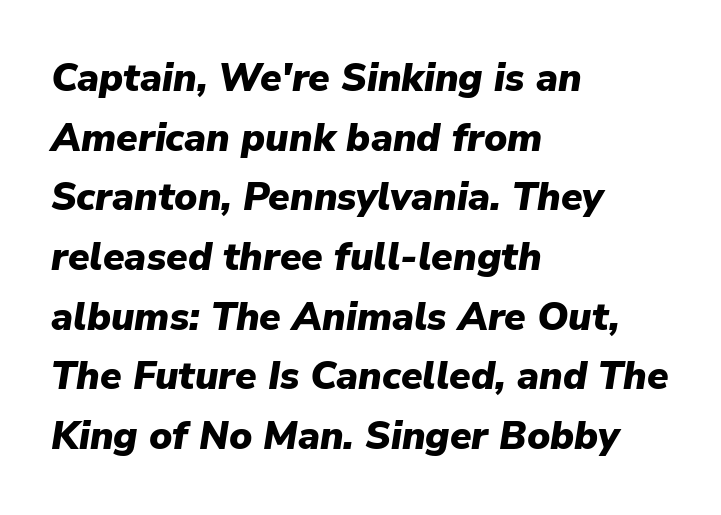
{"italic": "yes", "lean": "right", "slant_degrees": 9, "bold": "yes", "weight": "heavy", "width": "normal", "stroke_contrast": "low", "x_height": "medium", "monospaced": "no", "underline": "no", "align": "left", "line_spacing": "normal", "line_spacing_ratio": 1.53, "letter_spacing": "normal", "letter_spacing_em": 0.0, "glyph_px": 39}
